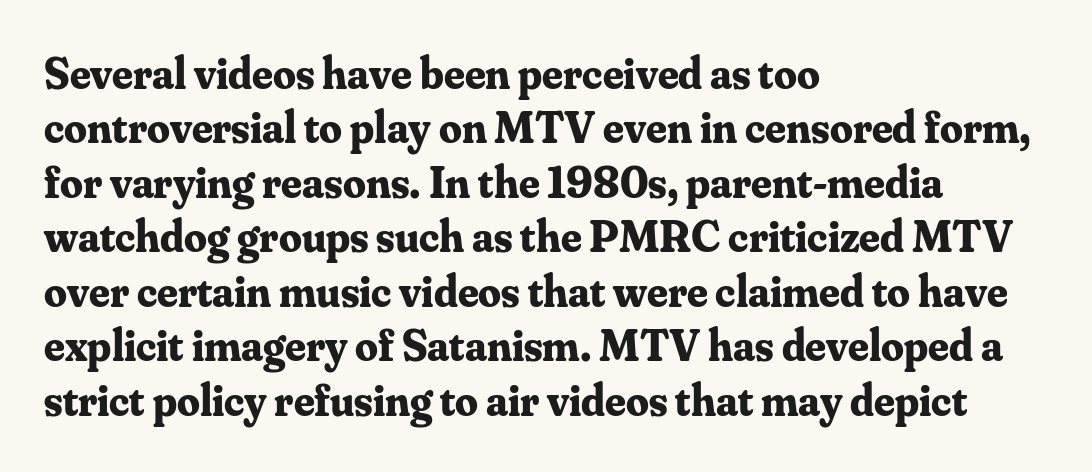
The image shows 45 px bold serif type, upright; set left-aligned, line spacing 1.21x, normal letter spacing, not underlined; medium stroke contrast and a small x-height.
